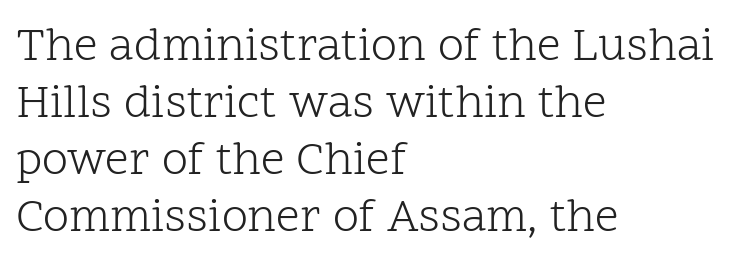
{"serif": "yes", "italic": "no", "bold": "no", "weight": "light", "width": "normal", "stroke_contrast": "low", "x_height": "medium", "monospaced": "no", "underline": "no", "align": "left", "line_spacing_ratio": 1.21, "letter_spacing": "normal", "letter_spacing_em": 0.0, "glyph_px": 47}
